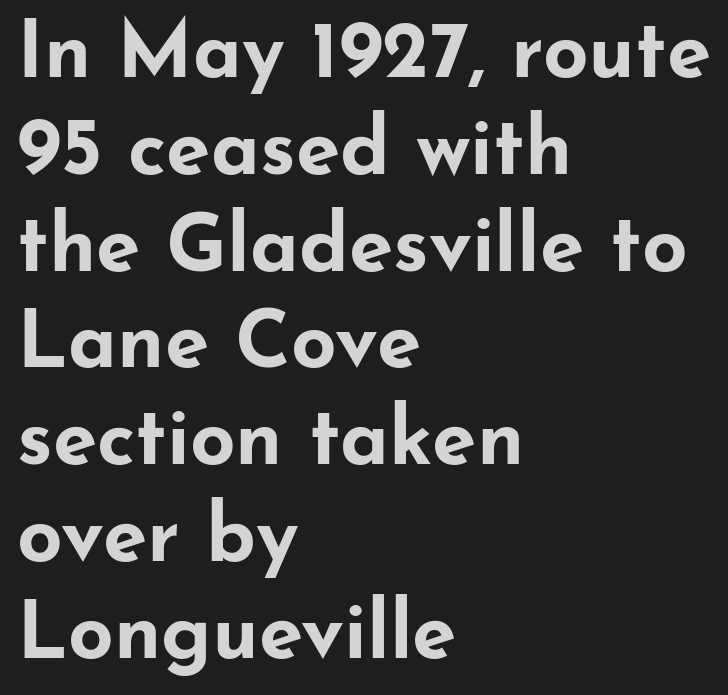
Spacing verdict: proportional, widths tailored to each character. The letters stand upright; this is a roman face. What kind of face is this? One without serifs — a sans. Descender tails drop into unmarked territory.
